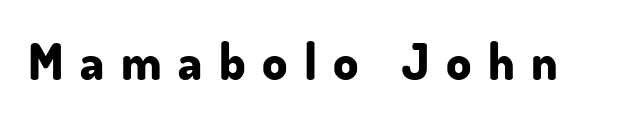
{"serif": "no", "italic": "no", "bold": "yes", "weight": "bold", "width": "normal", "stroke_contrast": "low", "x_height": "small", "monospaced": "no", "underline": "no", "letter_spacing": "wide", "letter_spacing_em": 0.33, "glyph_px": 50}
